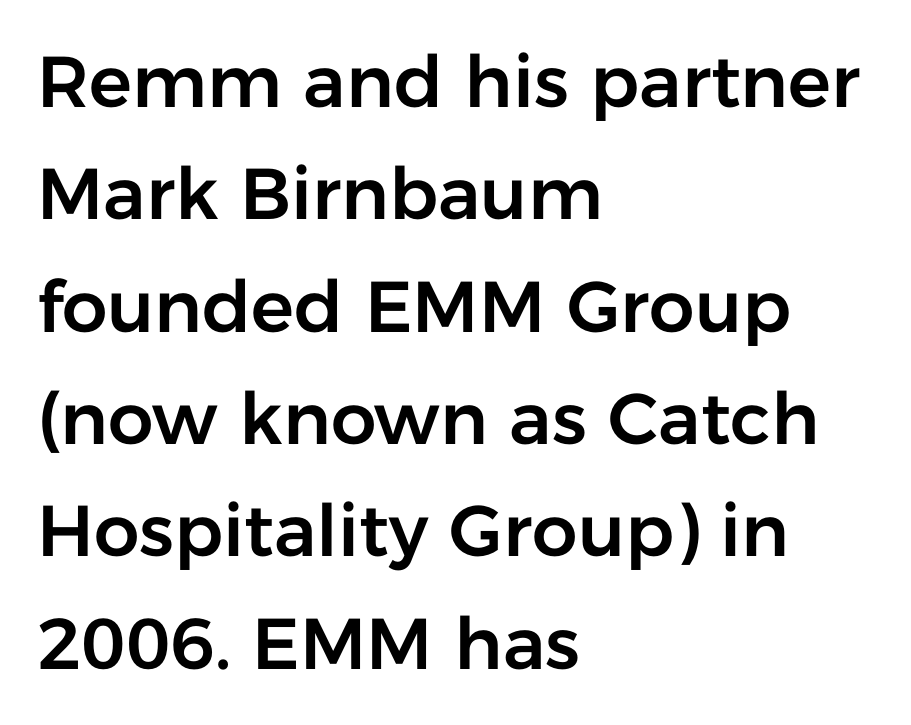
{"serif": "no", "italic": "no", "width": "normal", "stroke_contrast": "low", "x_height": "medium", "monospaced": "no", "underline": "no", "align": "left", "line_spacing": "normal", "line_spacing_ratio": 1.56, "letter_spacing": "normal", "letter_spacing_em": 0.0, "glyph_px": 72}
